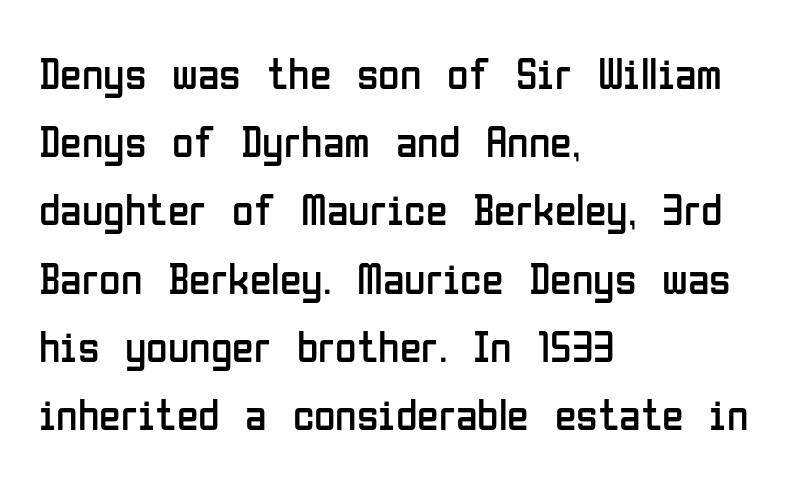
What's the leading like? Ordinary, nothing unusual. Note the varied advance widths — an 'i' is clearly narrower than an 'm'. The letterforms sit shoulder to shoulder at normal distance. These lines are composed in type without serifs. Heaviness? Minimal to ordinary, like unemphasized prose. Descender tails drop into unmarked territory.
